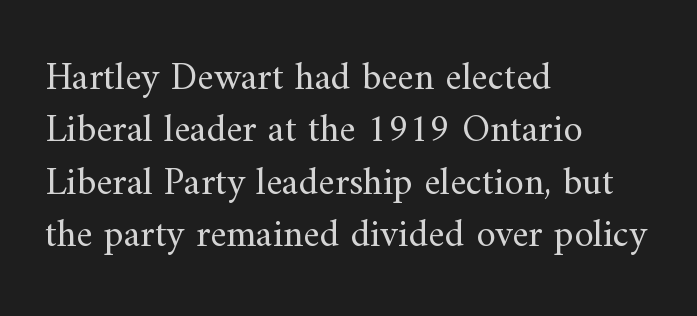
The image shows 39 px regular-weight serif type, upright; set left-aligned, normal line spacing (1.34x), normal letter spacing, not underlined; medium stroke contrast and a small x-height.
